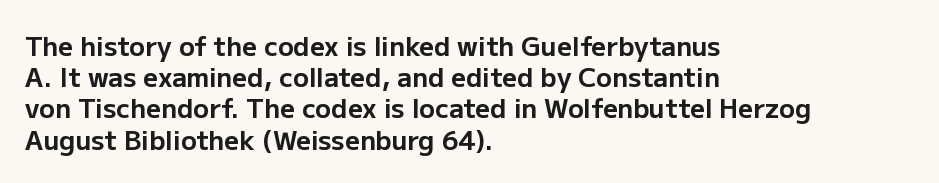
A typesetter would mark this as roman, not italic. The face used here is rendered with its standard letterfit. As a designer I'd log this as weight 700, bold. Underlining? Definitely not there. The text block is weighted toward the left margin, trailing off unevenly rightward.
